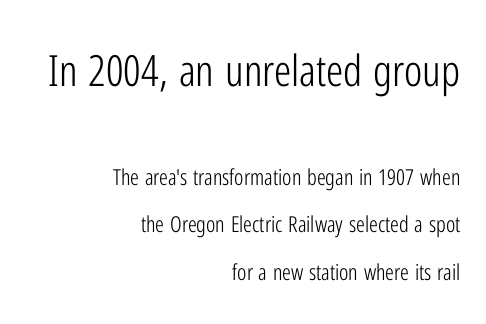
The typesetting does not lean heavy: it is not bold. Horizontally, the lines are justified to the trailing edge only. What's the leading like? Stretched, with rows far apart. Note the varied advance widths — an 'i' is clearly narrower than an 'm'.
